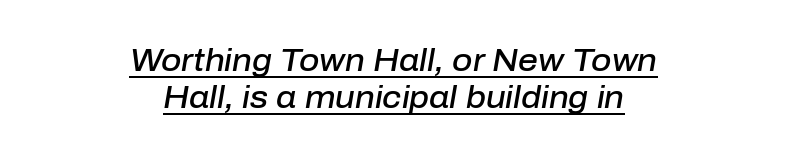
{"italic": "yes", "lean": "right", "slant_degrees": 10, "bold": "semi", "weight": "semibold", "width": "normal", "stroke_contrast": "low", "x_height": "medium", "monospaced": "no", "underline": "yes", "align": "center", "line_spacing_ratio": 1.2, "letter_spacing": "normal", "letter_spacing_em": 0.0, "glyph_px": 31}
